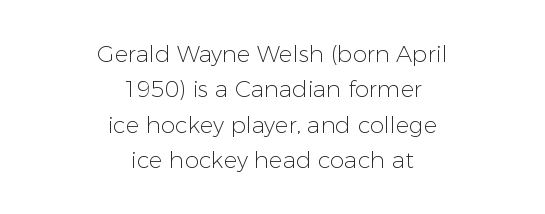
The image shows 23 px text type, upright; set centered, normal line spacing (1.54x), normal letter spacing, not underlined.
